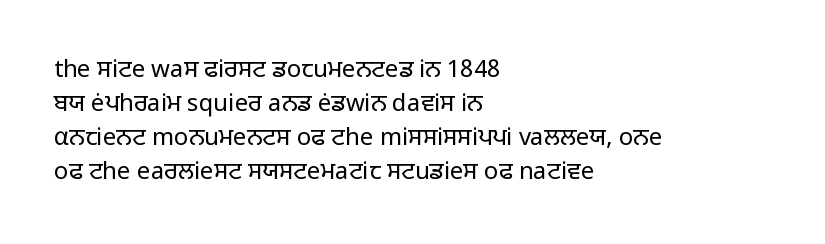
Q: Is the text bold? A: No.
Q: Is the text italic (slanted)? A: No, it is upright.
Q: Is the text underlined? A: No.
Q: How is the paragraph aligned? A: Left-aligned.
Q: Is the spacing between letters normal or unusually wide? A: Normal.
Q: Is the spacing between lines tight, normal or loose? A: Normal.
